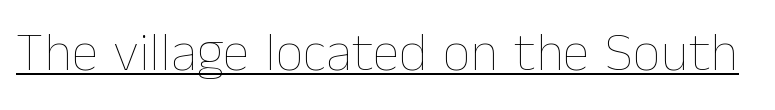
The image shows 55 px thin type, upright; set normal letter spacing, underlined; low stroke contrast and a medium x-height.
